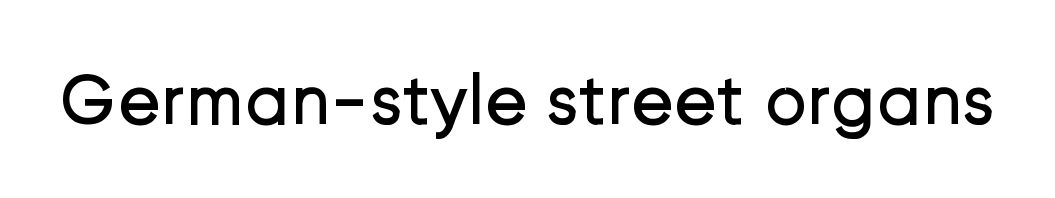
Q: Is the text bold? A: No.
Q: Is the text italic (slanted)? A: No, it is upright.
Q: Is the typeface a serif or a sans-serif typeface? A: Sans-serif.
Q: Is the text underlined? A: No.
Q: Is the spacing between letters normal or unusually wide? A: Normal.
Q: Width (condensed, normal, or wide)? A: Normal.
Q: Stroke contrast? A: Low.
Q: x-height? A: Medium.
Q: Monospaced? A: No.
